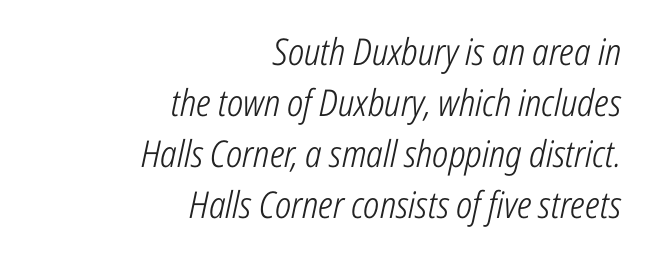
{"italic": "yes", "lean": "right", "slant_degrees": 12, "bold": "no", "weight": "light", "width": "condensed", "stroke_contrast": "low", "x_height": "medium", "monospaced": "no", "underline": "no", "align": "right", "line_spacing": "normal", "line_spacing_ratio": 1.38, "letter_spacing": "normal", "letter_spacing_em": 0.0, "glyph_px": 37}
